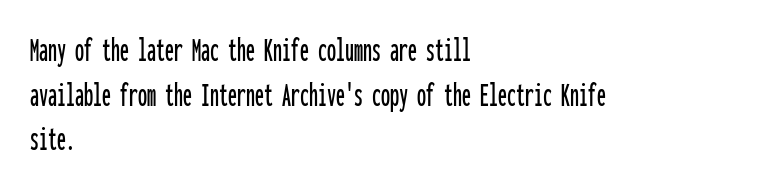
{"serif": "no", "italic": "no", "width": "condensed", "stroke_contrast": "low", "x_height": "medium", "monospaced": "yes", "underline": "no", "align": "left", "line_spacing_ratio": 1.24, "letter_spacing": "normal", "letter_spacing_em": 0.0, "glyph_px": 36}
